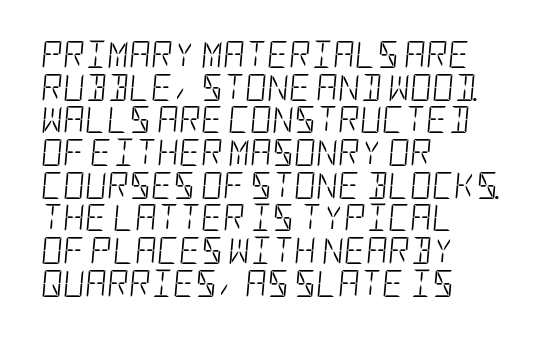
Q: Is the text bold? A: No.
Q: Is the text italic (slanted)? A: Yes, it leans right by about 5 degrees.
Q: Is the text underlined? A: No.
Q: How is the paragraph aligned? A: Left-aligned.
Q: Is the spacing between letters normal or unusually wide? A: Normal.
